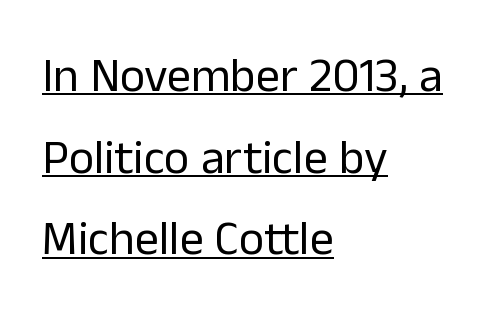
The image shows 48 px regular-weight sans-serif type, upright; set left-aligned, normal line spacing (1.7x), normal letter spacing, underlined; low stroke contrast and a medium x-height.
